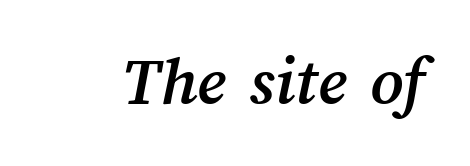
The image shows 71 px text type; set normal letter spacing, not underlined; medium stroke contrast and a medium x-height.
